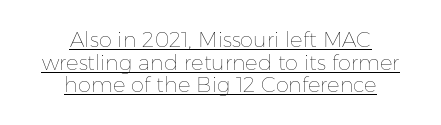
Q: Is the text bold? A: No.
Q: Is the text italic (slanted)? A: No, it is upright.
Q: Is the text underlined? A: Yes.
Q: How is the paragraph aligned? A: Centered.
Q: Is the spacing between letters normal or unusually wide? A: Normal.
Q: Is the spacing between lines tight, normal or loose? A: Tight.
